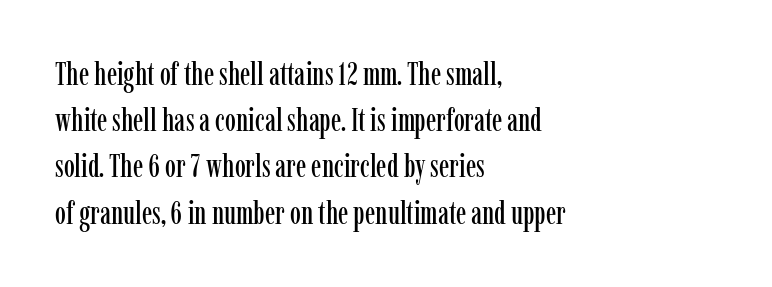
{"serif": "yes", "italic": "no", "width": "condensed", "stroke_contrast": "low", "x_height": "medium", "monospaced": "no", "underline": "no", "align": "left", "line_spacing": "normal", "line_spacing_ratio": 1.49, "letter_spacing": "normal", "letter_spacing_em": 0.0, "glyph_px": 31}
